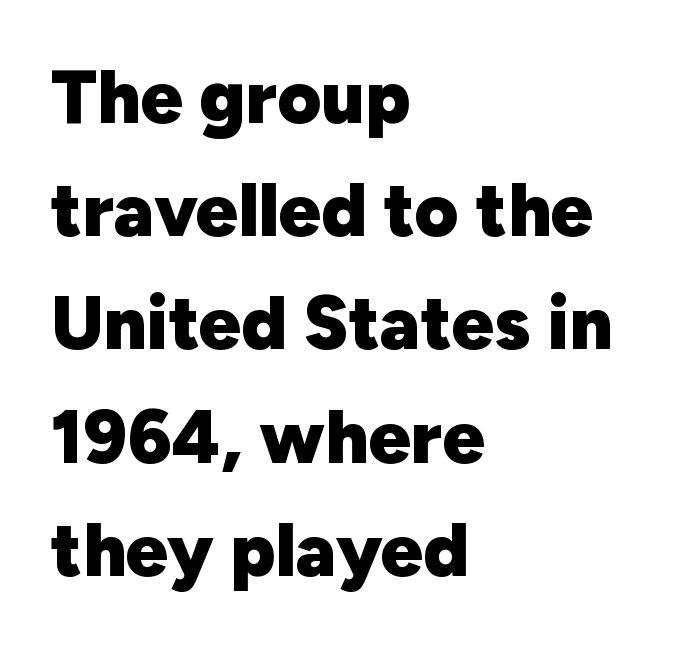
Q: Is the text bold? A: Yes.
Q: Is the text italic (slanted)? A: No, it is upright.
Q: Is the typeface a serif or a sans-serif typeface? A: Sans-serif.
Q: Is the text underlined? A: No.
Q: How is the paragraph aligned? A: Left-aligned.
Q: Is the spacing between letters normal or unusually wide? A: Normal.
Q: Is the spacing between lines tight, normal or loose? A: Normal.
Q: Width (condensed, normal, or wide)? A: Normal.
Q: Stroke contrast? A: Low.
Q: x-height? A: Medium.
Q: Monospaced? A: No.
